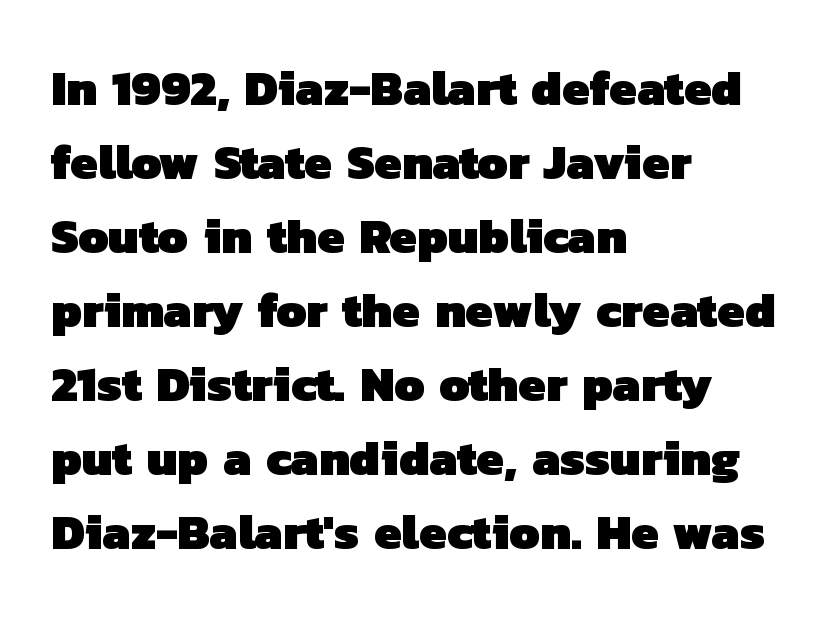
The image shows 49 px heavy sans-serif type; set left-aligned, normal line spacing (1.51x), normal letter spacing, not underlined; low stroke contrast and a medium x-height.
